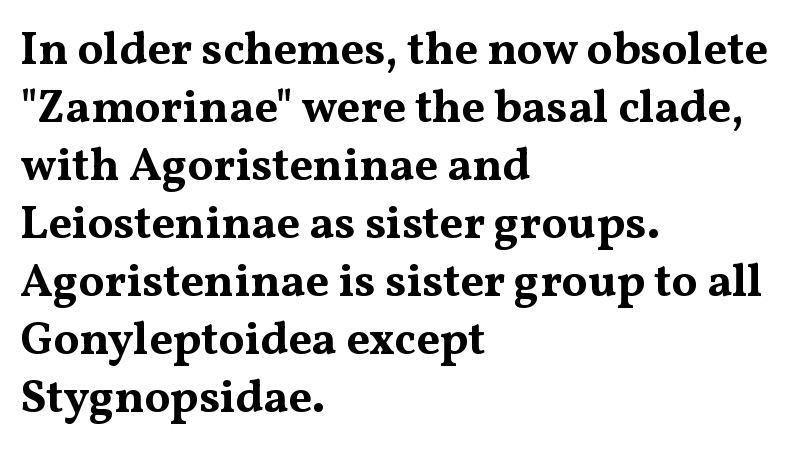
{"serif": "yes", "italic": "no", "bold": "yes", "weight": "bold", "width": "wide", "stroke_contrast": "medium", "x_height": "medium", "monospaced": "no", "underline": "no", "align": "left", "line_spacing": "normal", "line_spacing_ratio": 1.26, "letter_spacing": "normal", "letter_spacing_em": 0.0, "glyph_px": 46}
